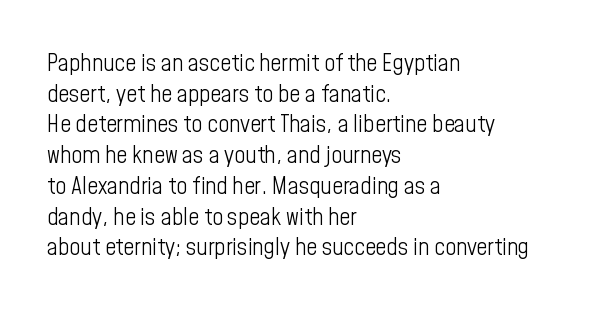
The image shows 24 px text type, upright; set left-aligned, normal line spacing (1.28x), normal letter spacing, not underlined.
